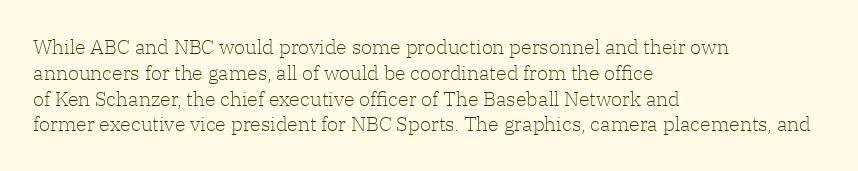
Q: Is the text bold? A: No.
Q: Is the text italic (slanted)? A: No, it is upright.
Q: Is the text underlined? A: No.
Q: How is the paragraph aligned? A: Left-aligned.
Q: Is the spacing between letters normal or unusually wide? A: Normal.
Q: Is the spacing between lines tight, normal or loose? A: Normal.
